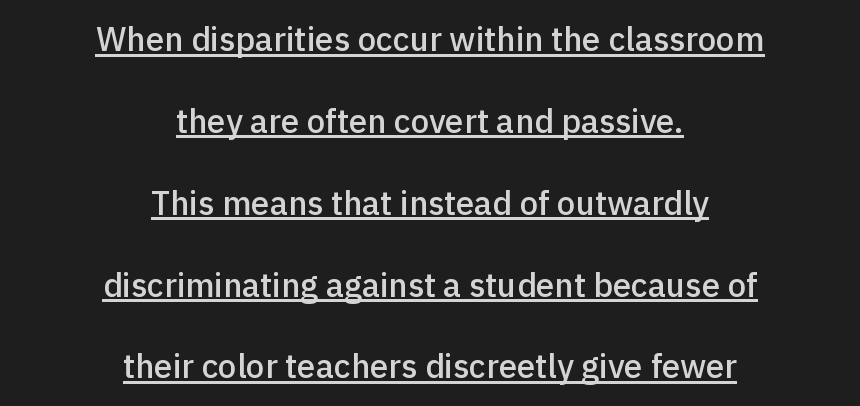
{"serif": "no", "italic": "no", "bold": "semi", "weight": "semibold", "width": "normal", "x_height": "medium", "monospaced": "no", "underline": "yes", "align": "center", "line_spacing": "loose", "line_spacing_ratio": 2.48, "letter_spacing": "normal", "letter_spacing_em": 0.0, "glyph_px": 33}
